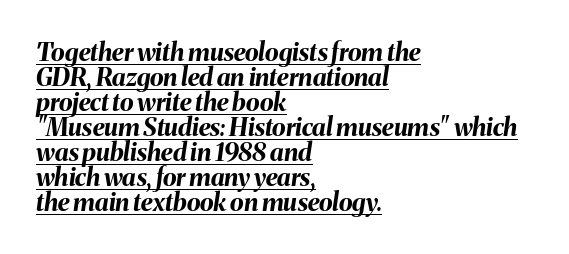
The image shows 25 px bold type, italic (leaning right); set left-aligned, tight line spacing (1.0x), normal letter spacing, underlined.
